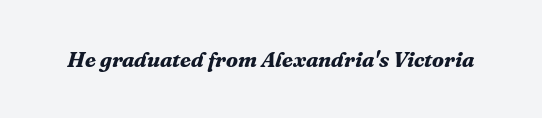
Q: Is the text bold? A: Yes.
Q: Is the text italic (slanted)? A: Yes, it leans right by about 16 degrees.
Q: Is the text underlined? A: No.
Q: Is the spacing between letters normal or unusually wide? A: Normal.
